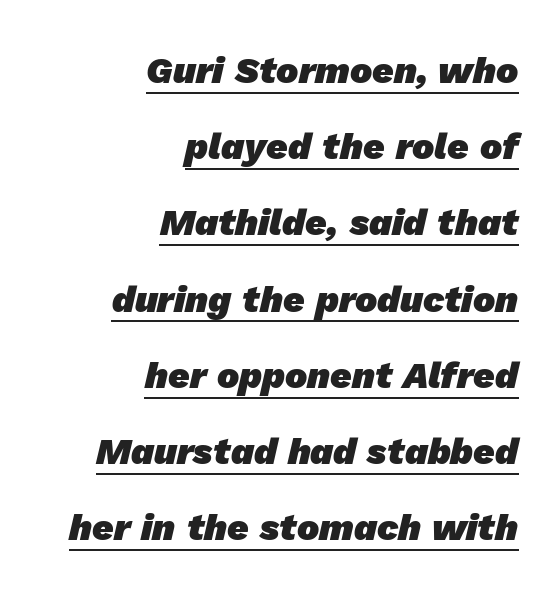
Q: Is the text bold? A: Yes.
Q: Is the typeface a serif or a sans-serif typeface? A: Sans-serif.
Q: Is the text underlined? A: Yes.
Q: How is the paragraph aligned? A: Right-aligned.
Q: Is the spacing between letters normal or unusually wide? A: Normal.
Q: Is the spacing between lines tight, normal or loose? A: Loose.
Q: Width (condensed, normal, or wide)? A: Normal.
Q: Stroke contrast? A: Low.
Q: x-height? A: Medium.
Q: Monospaced? A: No.
